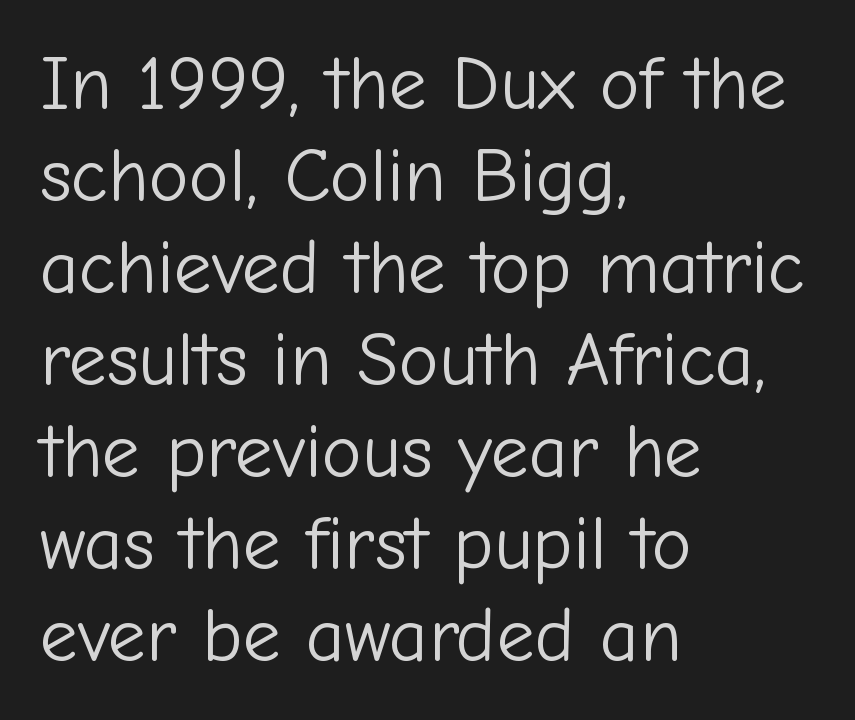
Q: Is the text bold? A: No.
Q: Is the text italic (slanted)? A: No, it is upright.
Q: Is the typeface a serif or a sans-serif typeface? A: Sans-serif.
Q: Is the text underlined? A: No.
Q: How is the paragraph aligned? A: Left-aligned.
Q: Is the spacing between letters normal or unusually wide? A: Normal.
Q: Width (condensed, normal, or wide)? A: Normal.
Q: Stroke contrast? A: Low.
Q: x-height? A: Medium.
Q: Monospaced? A: No.
